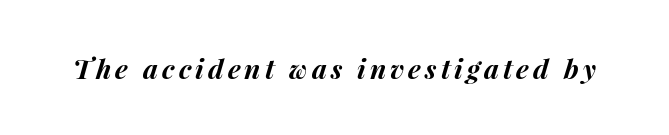
{"italic": "yes", "lean": "right", "slant_degrees": 15, "bold": "yes", "underline": "no", "glyph_px": 27}
